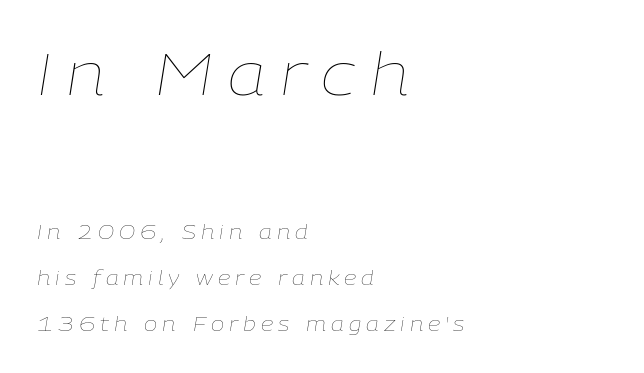
{"italic": "yes", "lean": "right", "slant_degrees": 9, "bold": "no", "weight": "thin", "width": "normal", "stroke_contrast": "low", "x_height": "medium", "monospaced": "no", "underline": "no", "align": "left", "line_spacing": "loose", "line_spacing_ratio": 2.29, "letter_spacing": "wide", "letter_spacing_em": 0.25, "larger_block": "first", "size_ratio": 2.95, "glyph_px": 59}
